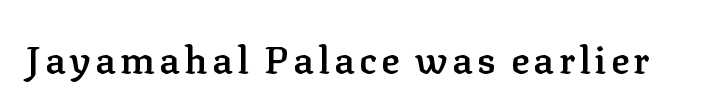
This is the in-between weight designers call semibold or demi. Character widths vary here, with narrow letters taking less room than wide ones. You can tell from the footed stems that serif type was used. Rendered with straight, roman letterforms. The glyphs are unaccompanied by any horizontal stroke below them.
